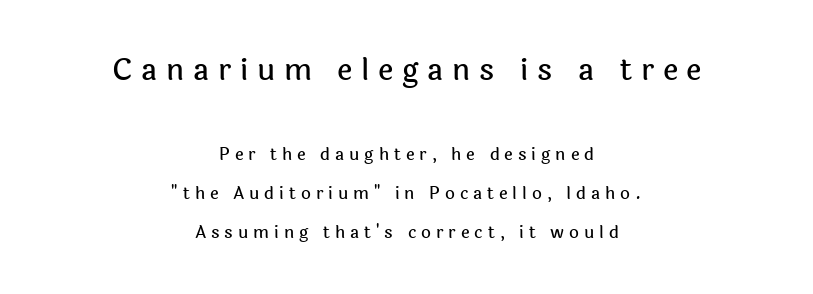
{"serif": "no", "italic": "no", "width": "normal", "x_height": "medium", "monospaced": "no", "underline": "no", "align": "center", "line_spacing": "loose", "line_spacing_ratio": 2.32, "letter_spacing": "wide", "letter_spacing_em": 0.29, "larger_block": "first", "size_ratio": 1.76, "glyph_px": 30}
